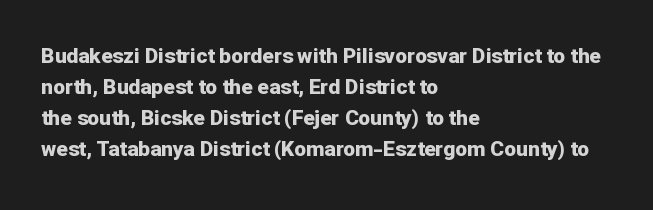
The image shows 21 px bold type, upright; set left-aligned, normal line spacing (1.48x), normal letter spacing, not underlined.
